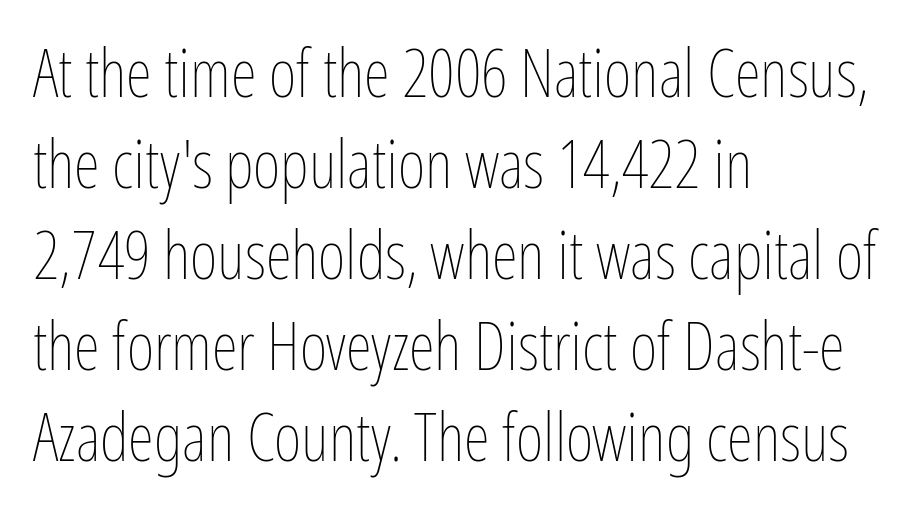
{"italic": "no", "bold": "no", "weight": "thin", "width": "condensed", "stroke_contrast": "low", "x_height": "medium", "monospaced": "no", "underline": "no", "align": "left", "line_spacing": "normal", "line_spacing_ratio": 1.36, "letter_spacing": "normal", "letter_spacing_em": 0.0, "glyph_px": 67}
